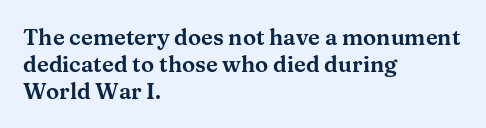
Is the block centered? No — it sits flush against the left margin. Beneath every word, the page is bare. What stands out about the letter spacing? Nothing — it is the standard amount. The lettering stays uniformly vertical, giving the passage a roman look.
